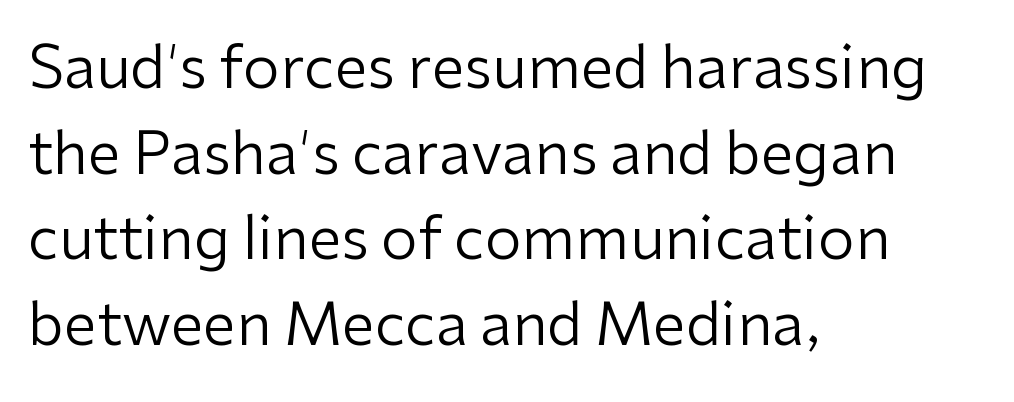
The image shows 59 px regular-weight sans-serif type, upright; set left-aligned, normal line spacing (1.45x), normal letter spacing, not underlined; low stroke contrast and a medium x-height.
